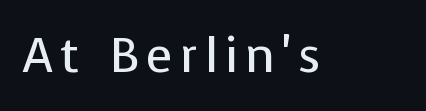
{"serif": "no", "italic": "no", "bold": "no", "weight": "regular", "width": "normal", "stroke_contrast": "low", "x_height": "medium", "monospaced": "no", "underline": "no", "glyph_px": 49}
